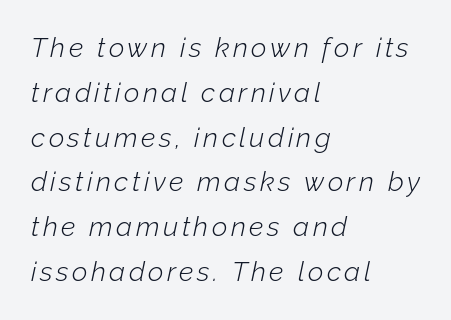
A clean baseline with only descenders dipping below it. These lines are set flush left with a ragged right edge. The specimen reads as italic at a glance. The line-height multiplier appears to be the usual default.
